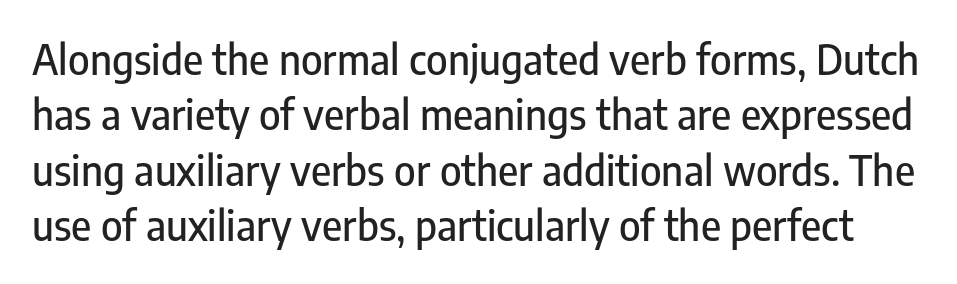
Nope, not italic — everything's standing straight. Compared with typical paragraphs, the rows here are spaced about the same. A typesetter would call this proportional, since set widths differ per character. The gaps between neighbouring characters are ordinary and unremarkable. The zone under the glyphs is completely vacant.
